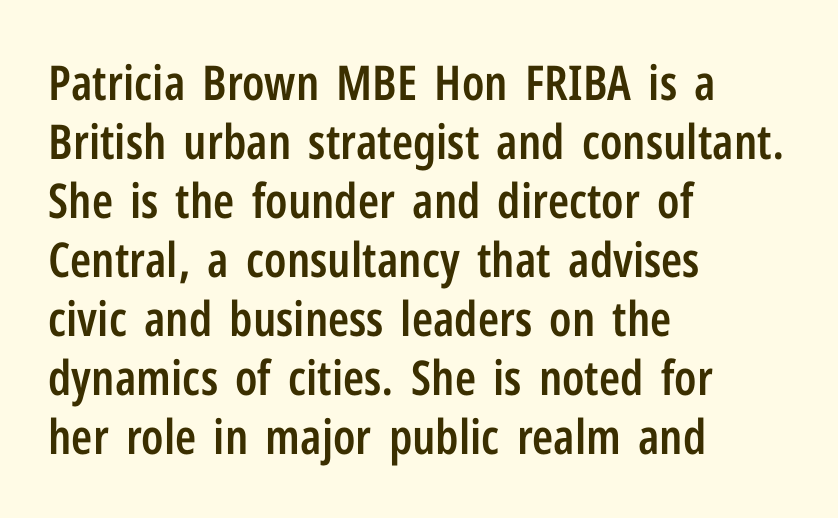
Reading down the block, your eye returns to a fixed left position each line. The typography opts for an upright posture over an oblique one. A bare baseline throughout the passage. No extra tracking has been applied to these lines.
